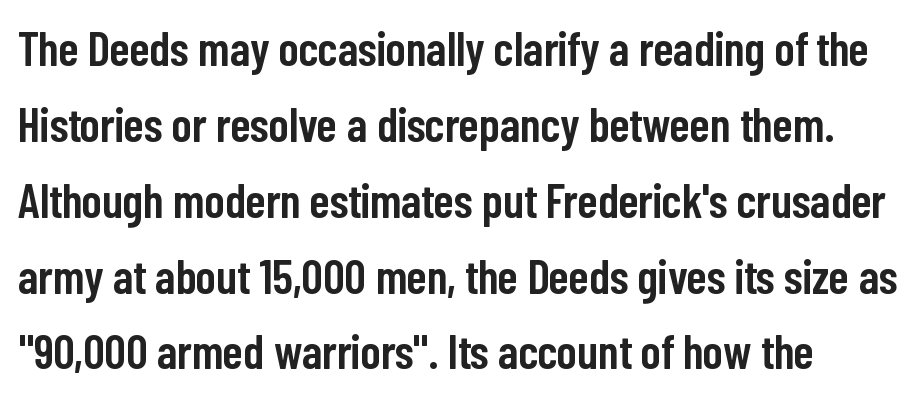
{"serif": "no", "italic": "no", "bold": "semi", "weight": "semibold", "width": "condensed", "stroke_contrast": "low", "x_height": "medium", "monospaced": "no", "underline": "no", "align": "left", "line_spacing": "normal", "line_spacing_ratio": 1.58, "letter_spacing": "normal", "letter_spacing_em": 0.0, "glyph_px": 48}
